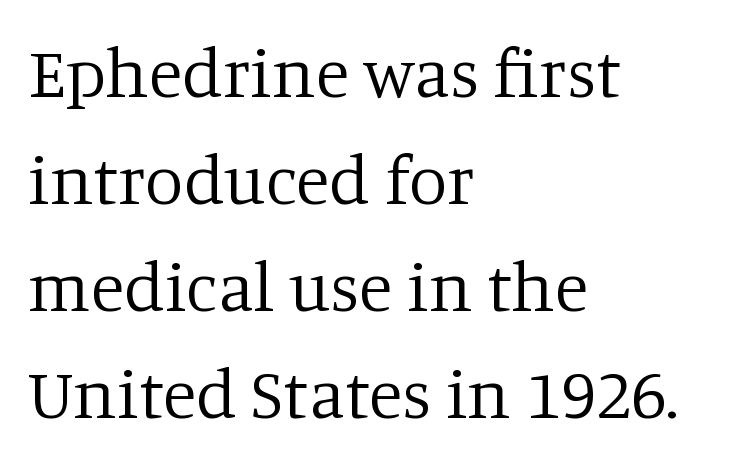
Descenders hang freely into open space. Notice how the passage keeps a crisp vertical edge on the left only. The type family on display is of the serif kind. Summary of weight: not heavy and not bold. Regarding leading, the lines here are spaced in the standard way. Rendered with straight, roman letterforms.
